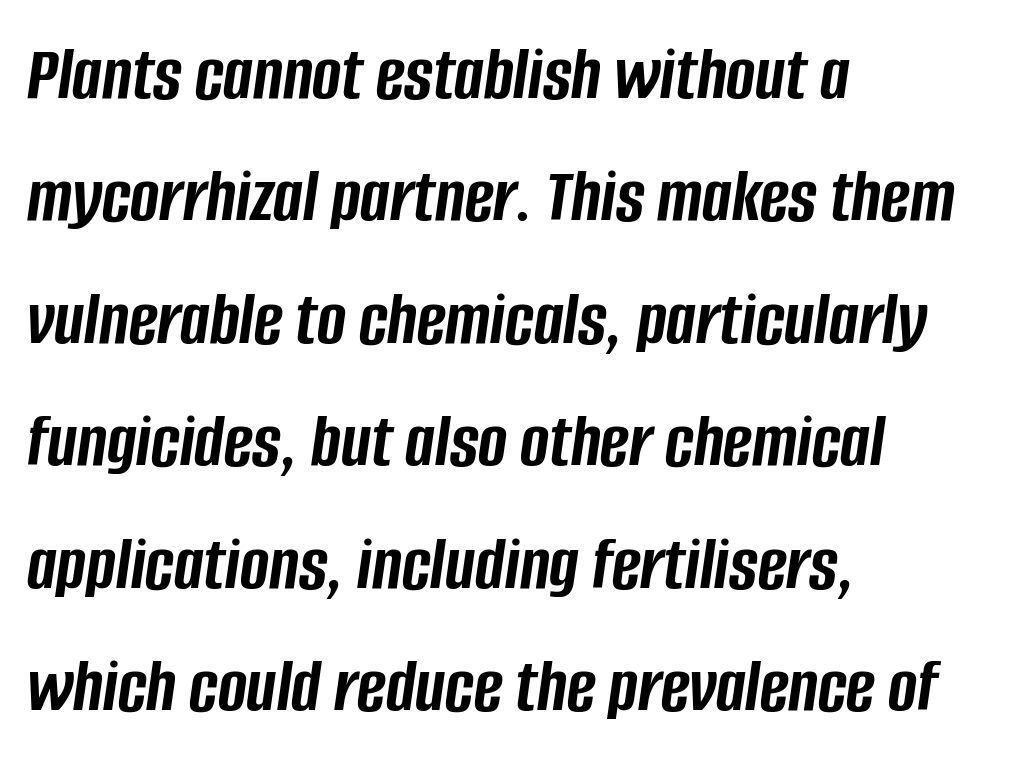
Default kerning and tracking; the words read as compact shapes. Every row of glyphs begins at an identical x-position on the left. Typographic density is high because the face is bold. Italic? Definitely — the glyphs are oblique.
